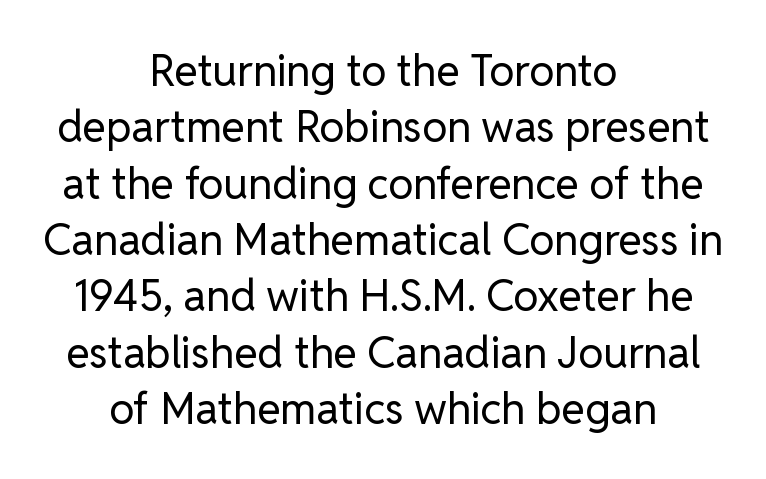
Every stem runs plumb, perpendicular to the baseline. Each row of text sits above clean, open space. Vertical spacing — default. You could call the tracking neutral — neither tight nor loose. The cut favours lightness, reaching ordinary text weight at its darkest. You could not count columns in this text — the font is proportionally spaced.
